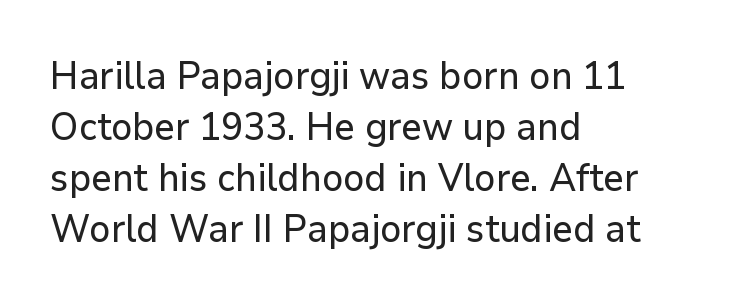
Q: Is the text italic (slanted)? A: No, it is upright.
Q: Is the typeface a serif or a sans-serif typeface? A: Sans-serif.
Q: Is the text underlined? A: No.
Q: How is the paragraph aligned? A: Left-aligned.
Q: Is the spacing between letters normal or unusually wide? A: Normal.
Q: Is the spacing between lines tight, normal or loose? A: Normal.
Q: Width (condensed, normal, or wide)? A: Normal.
Q: Stroke contrast? A: Low.
Q: x-height? A: Medium.
Q: Monospaced? A: No.
